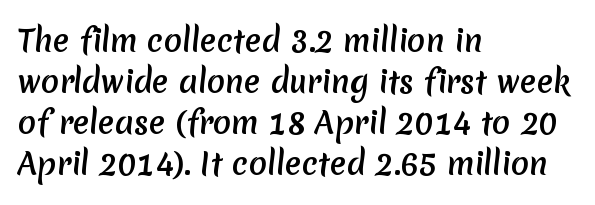
Line starts are locked; line ends wander. Each letter keeps its own natural width here, so spacing adapts to shape. Beneath every word, the page is bare. Baseline-to-baseline distance is the conventional proportion of letter height. The rendering keeps characters at their native spacing.
